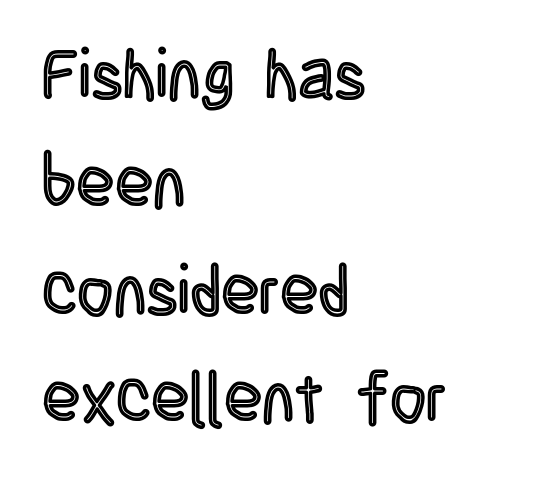
Q: Is the text italic (slanted)? A: No, it is upright.
Q: Is the text underlined? A: No.
Q: How is the paragraph aligned? A: Left-aligned.
Q: Is the spacing between letters normal or unusually wide? A: Normal.
Q: Is the spacing between lines tight, normal or loose? A: Normal.
Q: Width (condensed, normal, or wide)? A: Condensed.
Q: x-height? A: Large.
Q: Monospaced? A: No.
